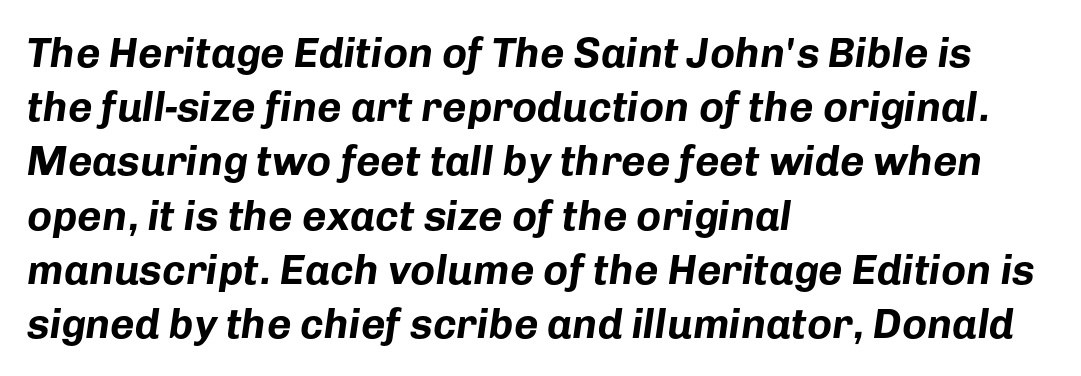
Q: Is the text bold? A: Yes.
Q: Is the text italic (slanted)? A: Yes, it leans right by about 8 degrees.
Q: Is the text underlined? A: No.
Q: How is the paragraph aligned? A: Left-aligned.
Q: Is the spacing between letters normal or unusually wide? A: Normal.
Q: Is the spacing between lines tight, normal or loose? A: Normal.
Q: Width (condensed, normal, or wide)? A: Normal.
Q: Stroke contrast? A: Low.
Q: x-height? A: Medium.
Q: Monospaced? A: No.
